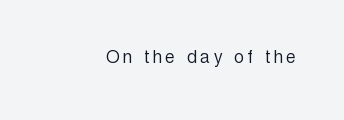
Q: Is the text bold? A: No.
Q: Is the text italic (slanted)? A: No, it is upright.
Q: Is the text underlined? A: No.
